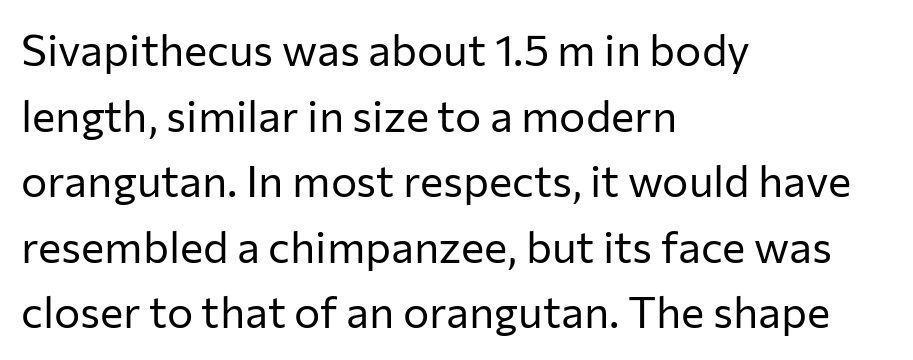
Q: Is the text bold? A: No.
Q: Is the text italic (slanted)? A: No, it is upright.
Q: Is the typeface a serif or a sans-serif typeface? A: Sans-serif.
Q: Is the text underlined? A: No.
Q: How is the paragraph aligned? A: Left-aligned.
Q: Is the spacing between letters normal or unusually wide? A: Normal.
Q: Is the spacing between lines tight, normal or loose? A: Normal.
Q: Width (condensed, normal, or wide)? A: Normal.
Q: Stroke contrast? A: Low.
Q: x-height? A: Medium.
Q: Monospaced? A: No.
